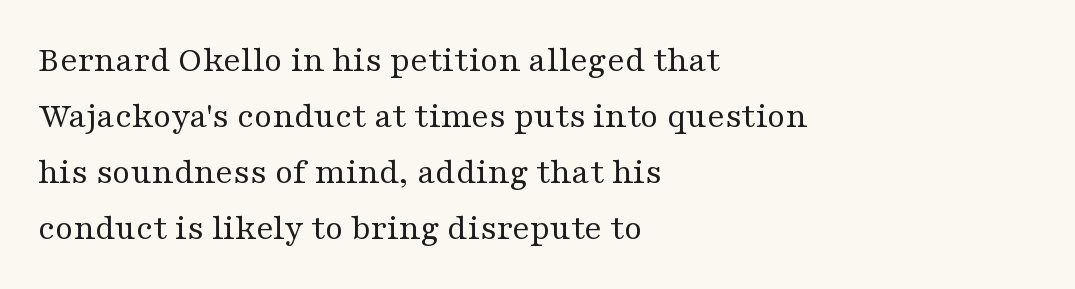
The image shows 37 px regular-weight, wide serif type, upright; set left-aligned, normal line spacing (1.51x), normal letter spacing, not underlined; medium stroke contrast and a medium x-height.
